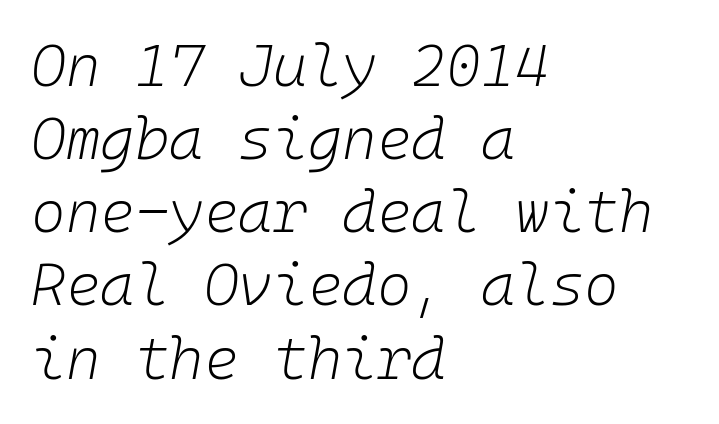
Visually the block forms a straight wall on the left and a jagged coastline on the right. Quick note: italic. A clean baseline with only descenders dipping below it. There is no visible air inserted between adjacent glyphs.
